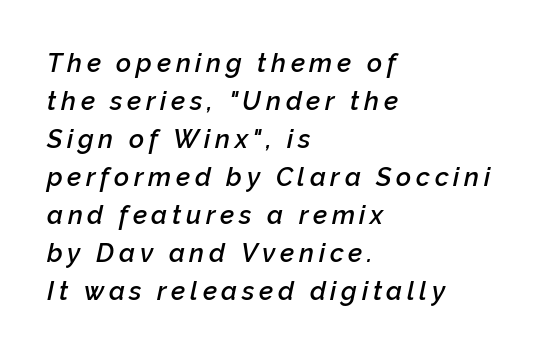
The image shows 26 px text type, italic (leaning right); set left-aligned, normal line spacing (1.46x), not underlined.
